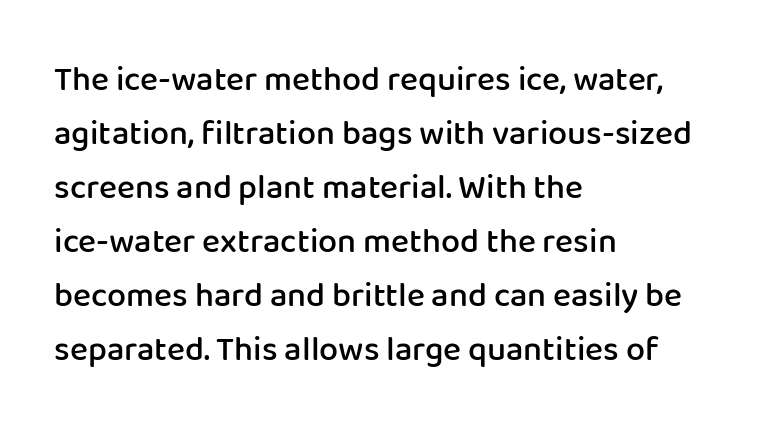
Q: Is the text bold? A: Semi-bold.
Q: Is the text italic (slanted)? A: No, it is upright.
Q: Is the typeface a serif or a sans-serif typeface? A: Sans-serif.
Q: Is the text underlined? A: No.
Q: How is the paragraph aligned? A: Left-aligned.
Q: Is the spacing between letters normal or unusually wide? A: Normal.
Q: Is the spacing between lines tight, normal or loose? A: Normal.
Q: Width (condensed, normal, or wide)? A: Normal.
Q: Stroke contrast? A: Low.
Q: x-height? A: Medium.
Q: Monospaced? A: No.
